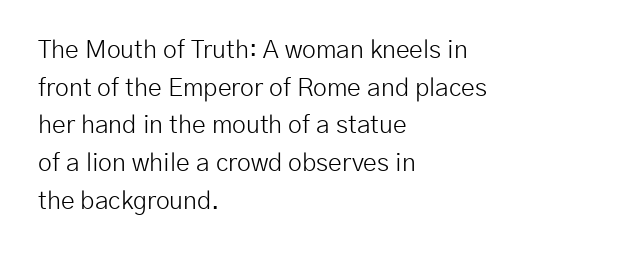
{"italic": "no", "bold": "no", "underline": "no", "align": "left", "line_spacing": "normal", "line_spacing_ratio": 1.51, "letter_spacing": "normal", "letter_spacing_em": 0.0, "glyph_px": 25}
